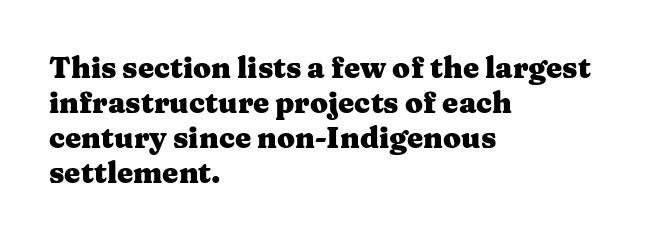
The image shows 29 px heavy, wide serif type, upright; set left-aligned, line spacing 1.21x, normal letter spacing, not underlined; medium stroke contrast and a medium x-height.
